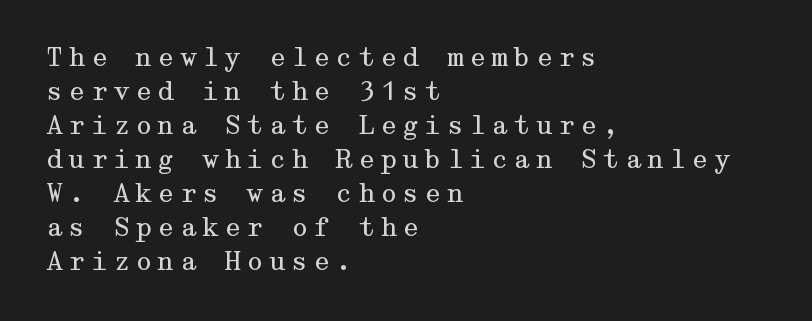
Q: Is the text bold? A: No.
Q: Is the text italic (slanted)? A: No, it is upright.
Q: Is the text underlined? A: No.
Q: How is the paragraph aligned? A: Left-aligned.
Q: Is the spacing between lines tight, normal or loose? A: Normal.
